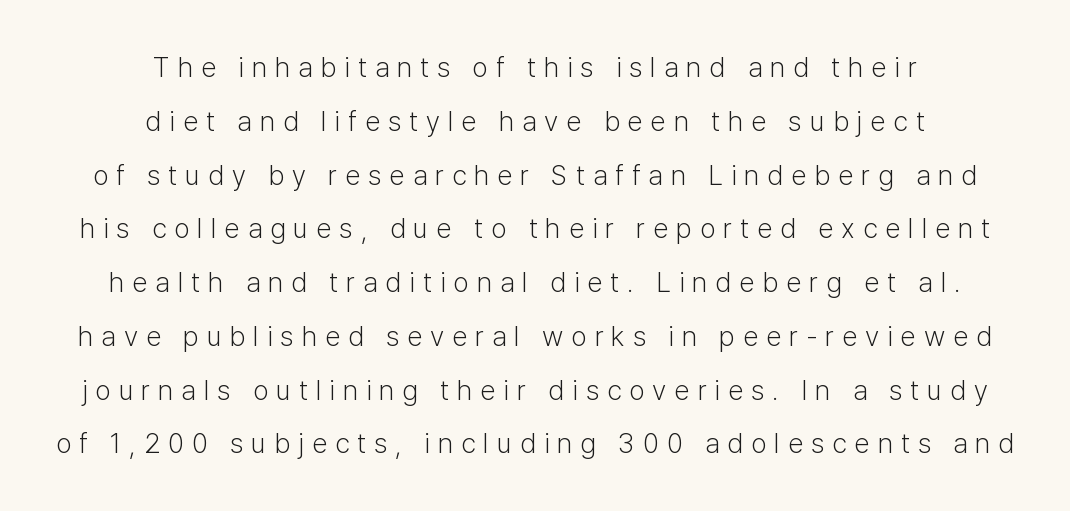
{"serif": "no", "italic": "no", "bold": "no", "weight": "light", "width": "normal", "stroke_contrast": "low", "x_height": "medium", "monospaced": "no", "underline": "no", "align": "center", "line_spacing": "loose", "line_spacing_ratio": 1.92, "letter_spacing": "wide", "letter_spacing_em": 0.28, "glyph_px": 28}
